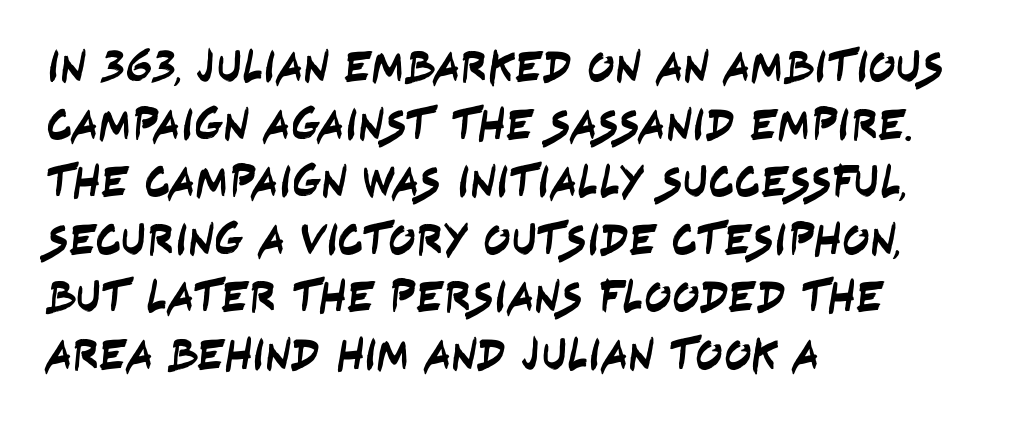
{"serif": "no", "width": "condensed", "stroke_contrast": "low", "x_height": "large", "monospaced": "no", "underline": "no", "align": "left", "line_spacing": "normal", "line_spacing_ratio": 1.28, "letter_spacing": "normal", "letter_spacing_em": 0.0, "glyph_px": 45}
